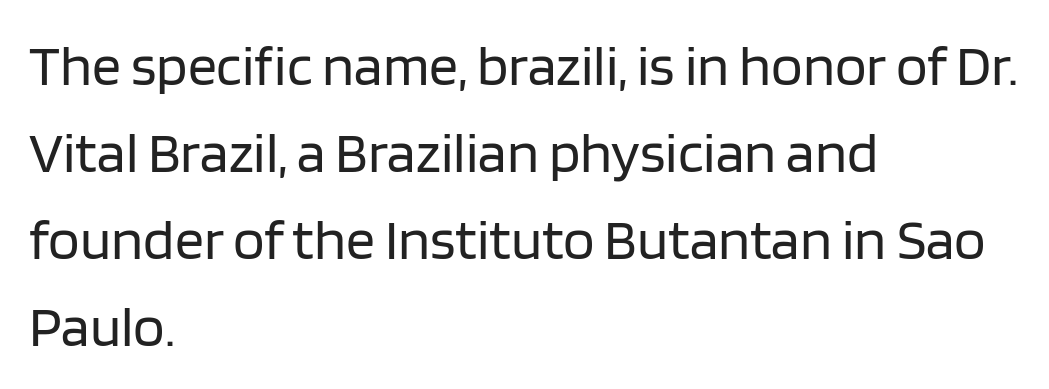
This sample uses plain, unmodified letter spacing. Observe the absence of serifs on each vertical stroke in this sample. Letters rest on an invisible, unmarked baseline. The lines are quadded left. The type sits square on the baseline with zero lean. The designer left line spacing at the default.
